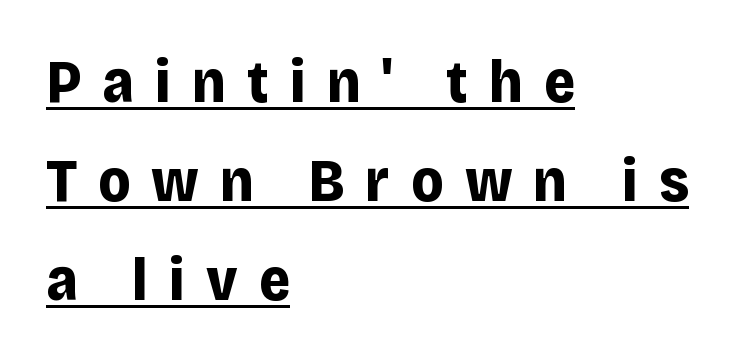
The setting favours the left margin, as ordinary paragraphs usually do. Thick stems and heavy bowls — unmistakably bold. The horizontal fit of the characters is loose and conspicuously gappy. You can see a thin bar hugging the bottom of the glyphs. Varying glyph widths throughout — classic text-font behaviour. This sample uses a sans-serif face.
